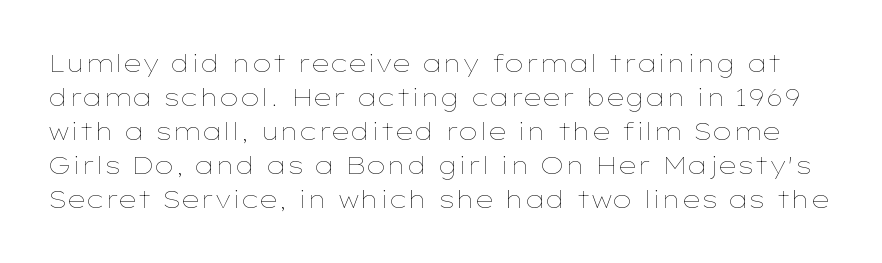
Honestly, the row spacing looks completely unremarkable. Does extra space separate the letters? No, they use regular spacing. Bare-footed words on every line. A light-to-regular cut is what we see here.
